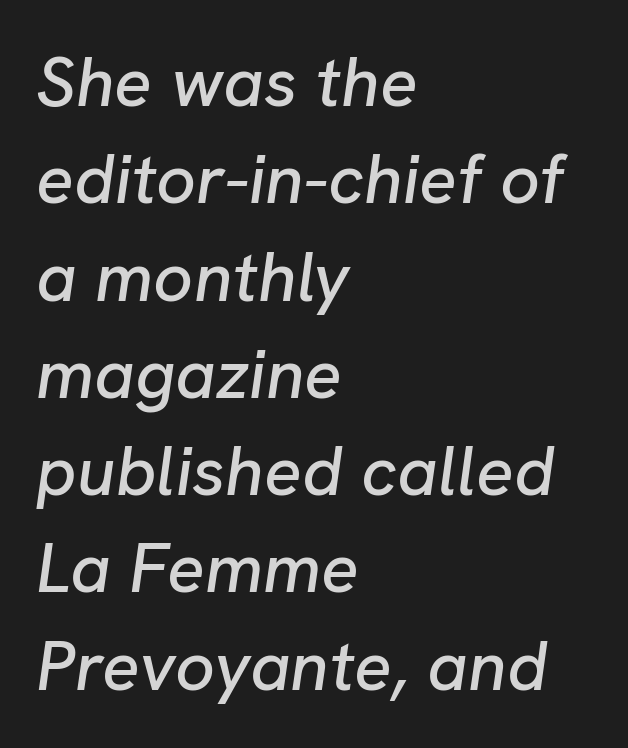
The image shows 70 px text type, italic (leaning right); set left-aligned, normal line spacing (1.39x), normal letter spacing, not underlined; low stroke contrast and a medium x-height.
